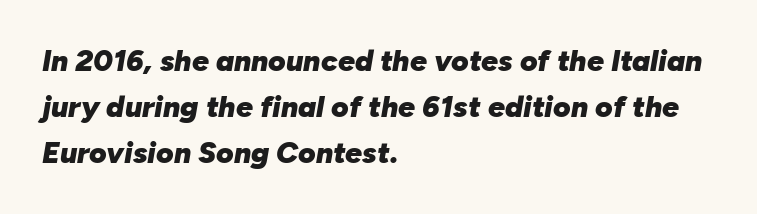
Emphasis-style slanted type is in use. Descenders hang freely into open space. The tracking reads as untouched default to a designer's eye. Layout note: lines flush left. If you measured baseline to baseline, you'd find a middling distance.
